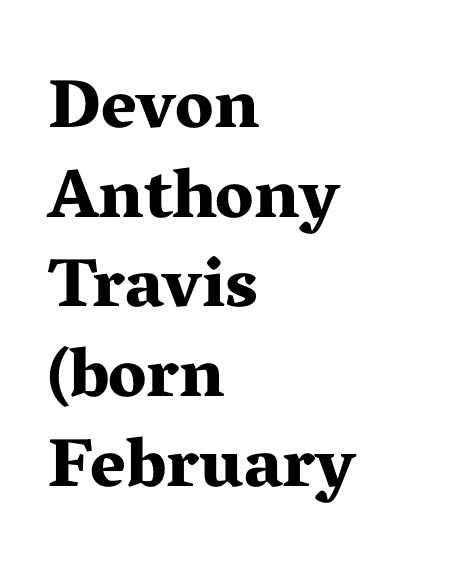
{"serif": "yes", "italic": "no", "bold": "yes", "weight": "bold", "width": "wide", "stroke_contrast": "medium", "x_height": "medium", "monospaced": "no", "underline": "no", "align": "left", "line_spacing": "normal", "line_spacing_ratio": 1.3, "letter_spacing": "normal", "letter_spacing_em": 0.0, "glyph_px": 69}
